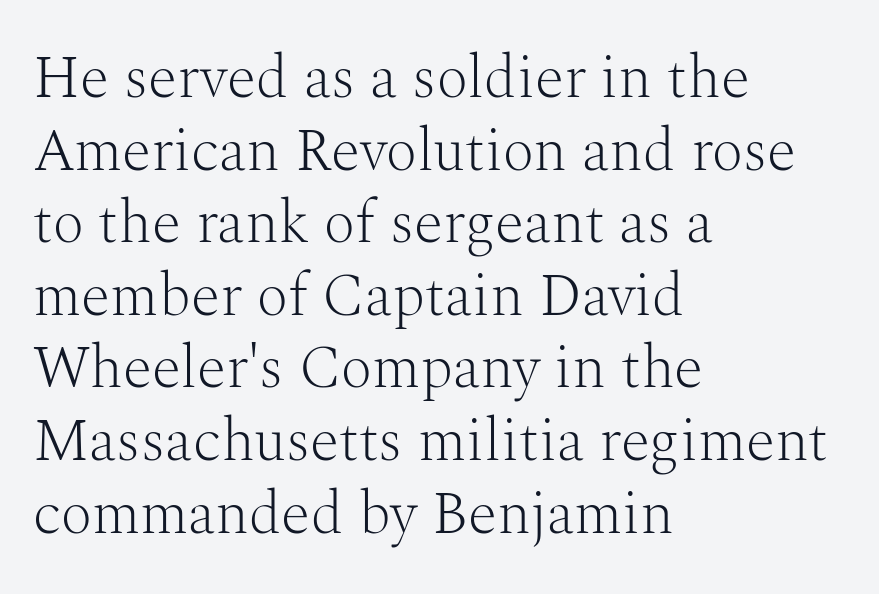
{"serif": "yes", "italic": "no", "bold": "no", "weight": "light", "width": "normal", "stroke_contrast": "medium", "x_height": "medium", "monospaced": "no", "underline": "no", "align": "left", "line_spacing_ratio": 1.21, "letter_spacing": "normal", "letter_spacing_em": 0.0, "glyph_px": 60}
